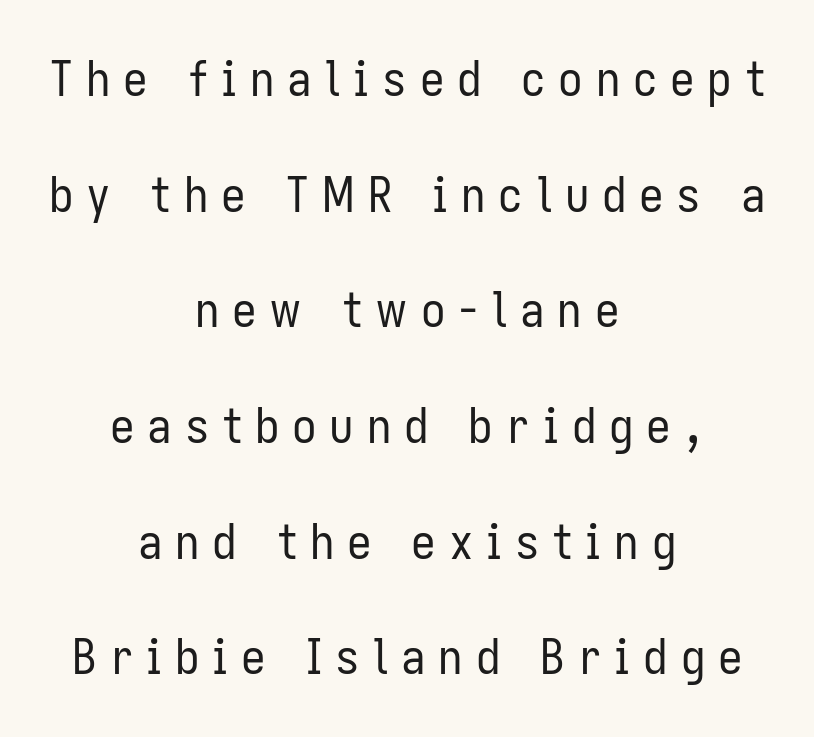
{"serif": "no", "italic": "no", "bold": "no", "weight": "regular", "width": "condensed", "stroke_contrast": "low", "x_height": "medium", "monospaced": "no", "underline": "no", "align": "center", "line_spacing": "loose", "line_spacing_ratio": 2.36, "letter_spacing": "wide", "letter_spacing_em": 0.26, "glyph_px": 49}
